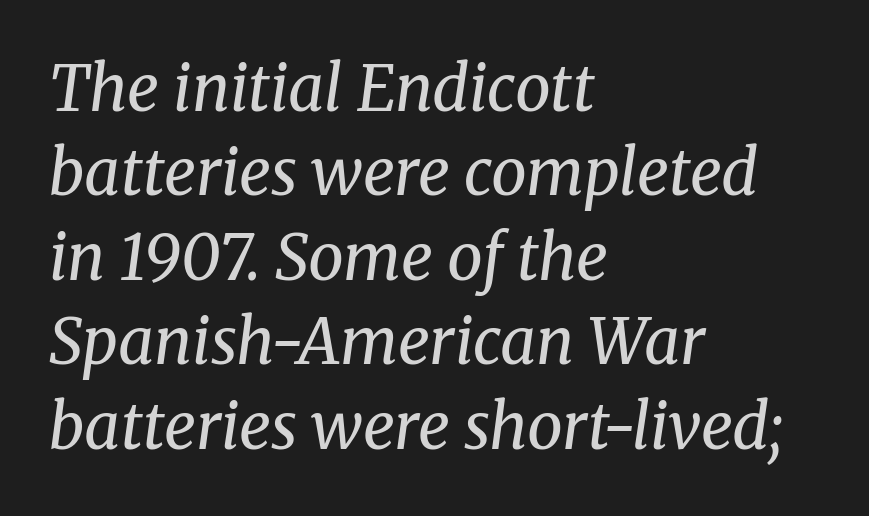
{"serif": "yes", "italic": "yes", "lean": "right", "slant_degrees": 8, "bold": "no", "weight": "regular", "width": "normal", "stroke_contrast": "medium", "x_height": "medium", "monospaced": "no", "underline": "no", "align": "left", "line_spacing": "normal", "line_spacing_ratio": 1.34, "letter_spacing": "normal", "letter_spacing_em": 0.0, "glyph_px": 63}
